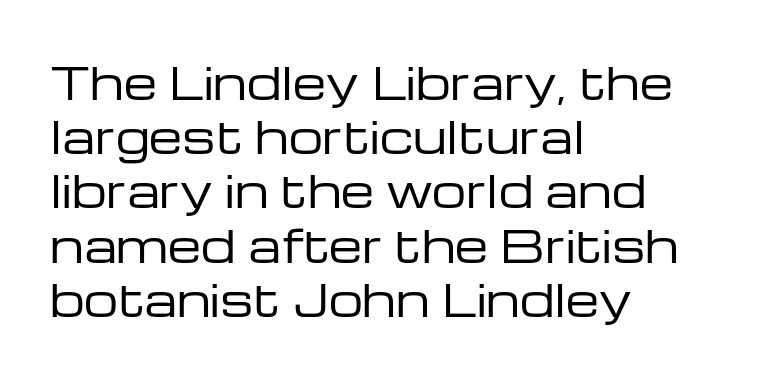
The image shows 43 px regular-weight, wide sans-serif type, upright; set left-aligned, normal line spacing (1.26x), normal letter spacing, not underlined; low stroke contrast and a medium x-height.
